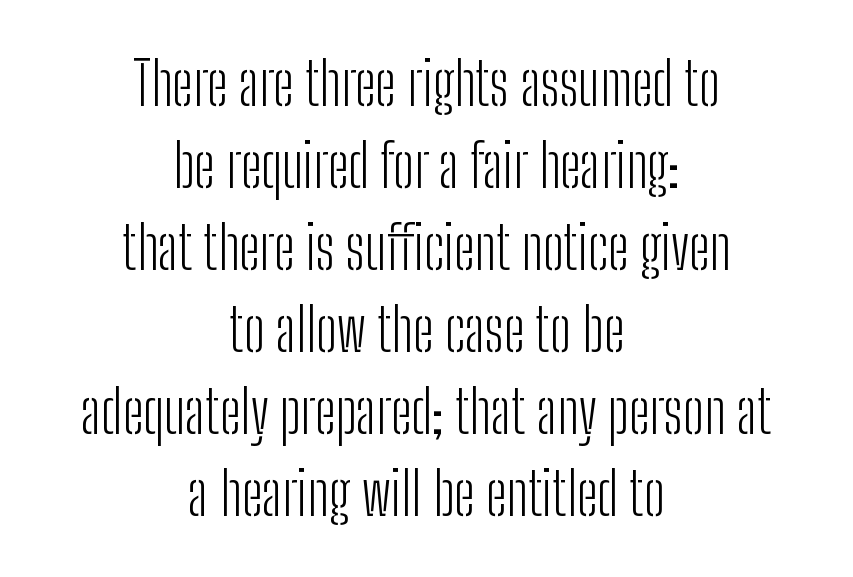
Unbolded letterforms with no extra heft. This is sans-serif lettering, the kind often seen on screens and signage. Clear beneath every line of the passage. These lines stack symmetrically, like a column narrowing and widening about its center. Words appear dense and cohesive because spacing is normal. Style check: upright.
